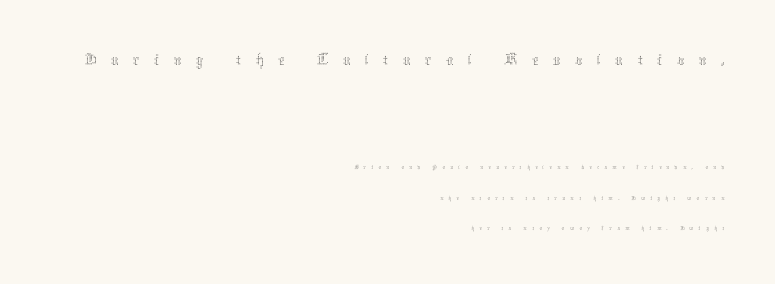
Q: Is the text bold? A: No.
Q: Is the text italic (slanted)? A: No, it is upright.
Q: Is the text underlined? A: No.
Q: How is the paragraph aligned? A: Right-aligned.
Q: Is the spacing between letters normal or unusually wide? A: Unusually wide.
Q: Is the spacing between lines tight, normal or loose? A: Loose.
Q: Which block of text is set in a larger size, the first (top) or the second (bottom)? A: The first (top) one.
Q: Width (condensed, normal, or wide)? A: Normal.
Q: Stroke contrast? A: Medium.
Q: x-height? A: Medium.
Q: Monospaced? A: No.
